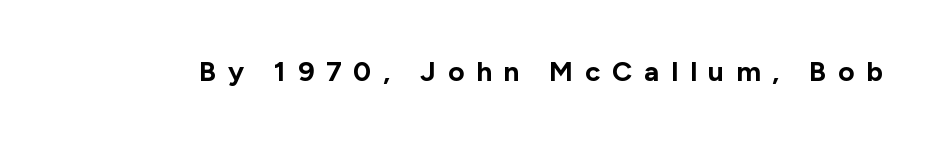
Q: Is the text bold? A: Yes.
Q: Is the text italic (slanted)? A: No, it is upright.
Q: Is the typeface a serif or a sans-serif typeface? A: Sans-serif.
Q: Is the text underlined? A: No.
Q: Is the spacing between letters normal or unusually wide? A: Unusually wide.
Q: Width (condensed, normal, or wide)? A: Normal.
Q: Stroke contrast? A: Low.
Q: x-height? A: Medium.
Q: Monospaced? A: No.
